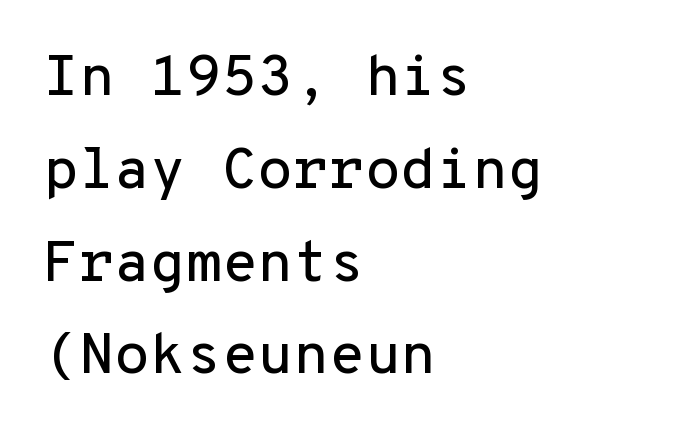
The passage shown is typed in a monospace face where columns stay perfectly aligned. Students, observe: this is what conventionally led text looks like. A typesetter would label this face a sans. Is the letter spacing exaggerated? No — it looks like the ordinary default. The letters stand upright; this is a roman face. The lines in this sample share a left origin and differ only in where they stop.
